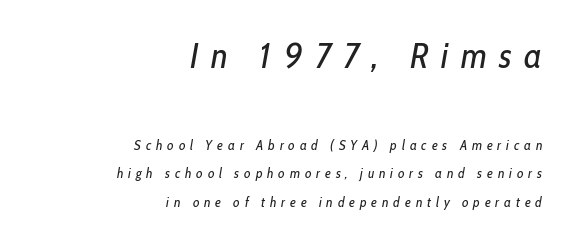
Each letter keeps its own natural width here, so spacing adapts to shape. Vertical stems look standard width or narrower in stroke. The leading is generous, giving the passage an open texture. Horizontally, the lines are justified to the trailing edge only. The glyphs are unaccompanied by any horizontal stroke below them.
